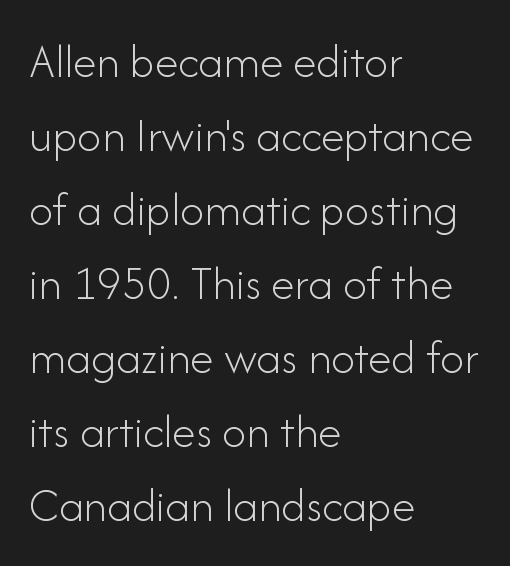
Q: Is the text bold? A: No.
Q: Is the text italic (slanted)? A: No, it is upright.
Q: Is the typeface a serif or a sans-serif typeface? A: Sans-serif.
Q: Is the text underlined? A: No.
Q: How is the paragraph aligned? A: Left-aligned.
Q: Is the spacing between letters normal or unusually wide? A: Normal.
Q: Is the spacing between lines tight, normal or loose? A: Normal.
Q: Width (condensed, normal, or wide)? A: Normal.
Q: Stroke contrast? A: Low.
Q: x-height? A: Small.
Q: Monospaced? A: No.
